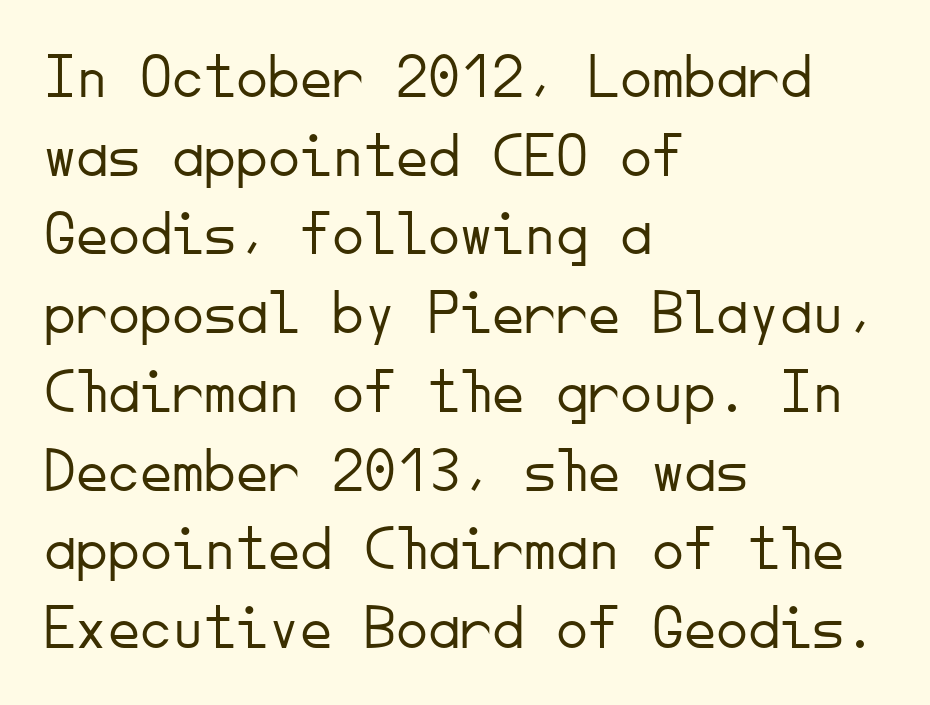
Q: Is the text bold? A: No.
Q: Is the text italic (slanted)? A: No, it is upright.
Q: Is the typeface a serif or a sans-serif typeface? A: Sans-serif.
Q: Is the text underlined? A: No.
Q: How is the paragraph aligned? A: Left-aligned.
Q: Is the spacing between letters normal or unusually wide? A: Normal.
Q: Width (condensed, normal, or wide)? A: Normal.
Q: Stroke contrast? A: Low.
Q: x-height? A: Small.
Q: Monospaced? A: Yes.
